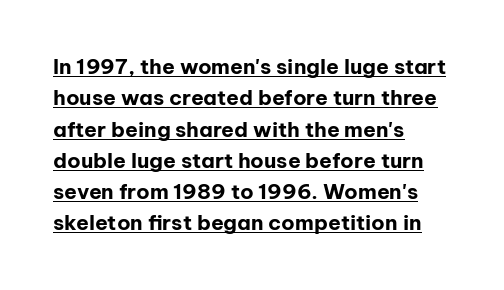
Q: Is the text bold? A: Yes.
Q: Is the text italic (slanted)? A: No, it is upright.
Q: Is the text underlined? A: Yes.
Q: How is the paragraph aligned? A: Left-aligned.
Q: Is the spacing between letters normal or unusually wide? A: Normal.
Q: Is the spacing between lines tight, normal or loose? A: Normal.
